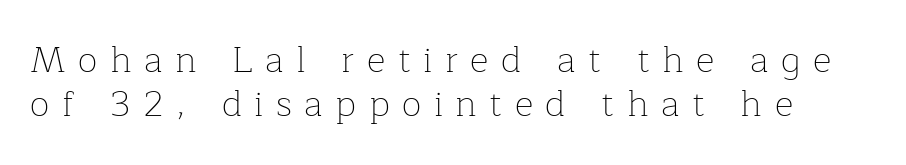
The image shows 36 px thin serif type, upright; set line spacing 1.23x, unusually wide letter spacing (+0.35 em), not underlined; low stroke contrast and a medium x-height.
